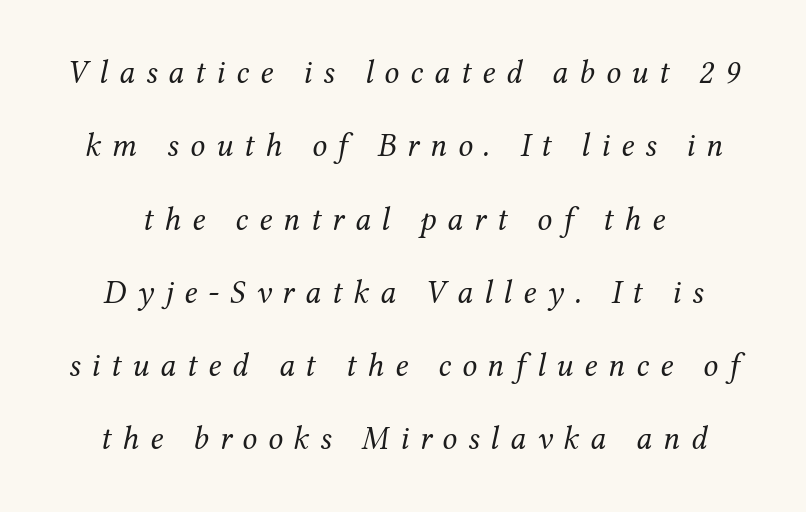
The image shows 33 px regular-weight serif type, italic (leaning right); set loose line spacing (2.22x), unusually wide letter spacing (+0.33 em), not underlined; medium stroke contrast and a medium x-height.
